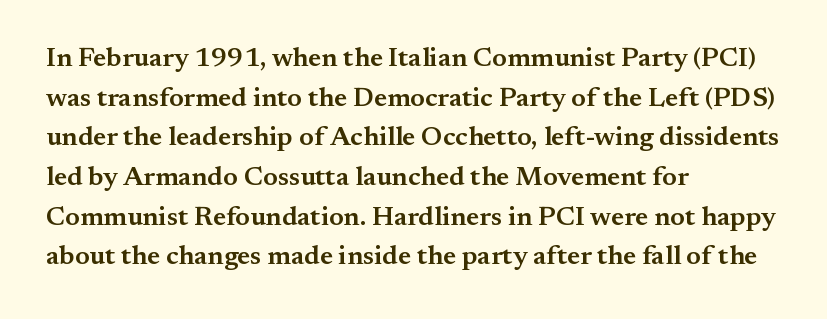
Observe the ordinary spacing: letters are neighbours, not strangers. The font's upright variant was chosen for this text. Letters rest on an invisible, unmarked baseline. The leading is moderate, giving the passage an even texture. The paragraph has a hard left edge and a soft right edge.
